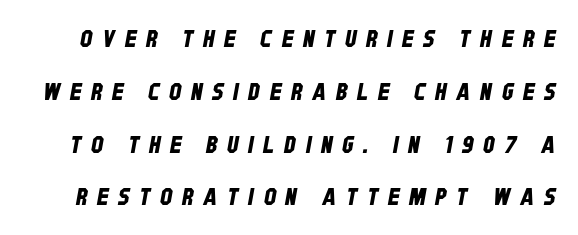
{"underline": "no", "line_spacing": "loose", "line_spacing_ratio": 2.2, "letter_spacing": "wide", "letter_spacing_em": 0.41, "glyph_px": 24}
